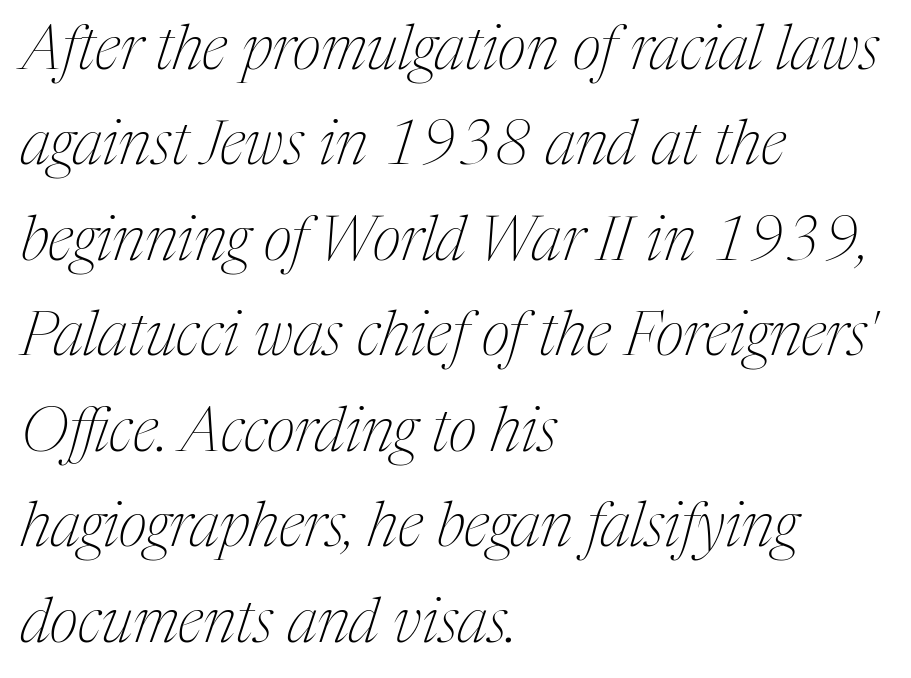
The image shows 62 px thin, condensed serif type, italic (leaning right); set left-aligned, normal line spacing (1.54x), normal letter spacing, not underlined; medium stroke contrast and a medium x-height.
